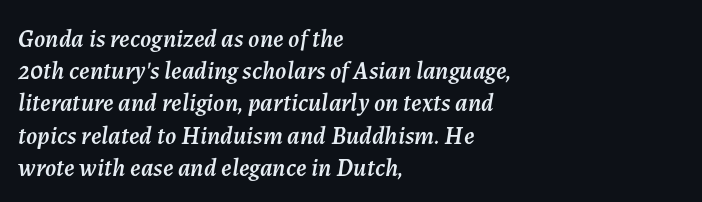
If you measured baseline to baseline, you'd find a middling distance. Characters are canted at an angle relative to the baseline's perpendicular. One-word summary of the alignment: left. Each word holds together tightly as a unit, with standard inter-letter gaps.
